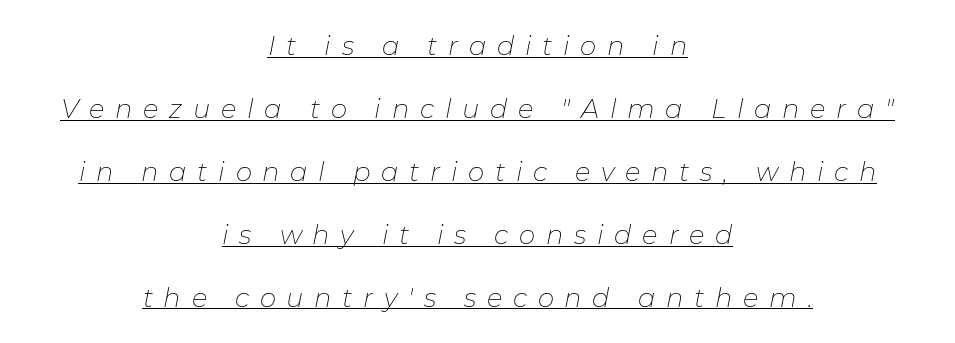
Q: Is the text bold? A: No.
Q: Is the text italic (slanted)? A: Yes, it leans right by about 11 degrees.
Q: Is the text underlined? A: Yes.
Q: How is the paragraph aligned? A: Centered.
Q: Is the spacing between letters normal or unusually wide? A: Unusually wide.
Q: Is the spacing between lines tight, normal or loose? A: Loose.
